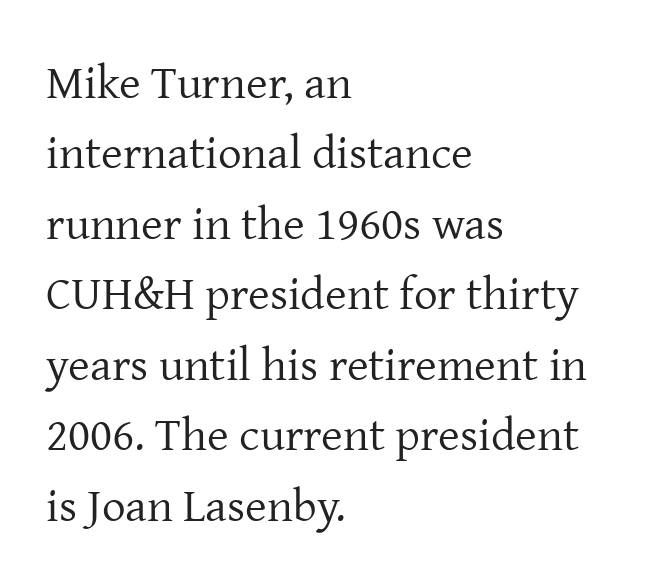
The image shows 47 px regular-weight serif type, upright; set left-aligned, normal line spacing (1.5x), normal letter spacing, not underlined; low stroke contrast and a medium x-height.
